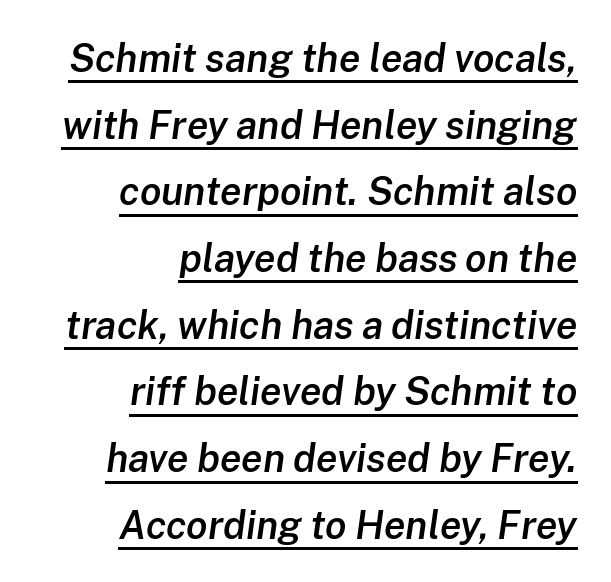
The typography opts for an oblique posture over an upright one. Notice the strokes are somewhat thickened but not fully heavy: this is a semibold. Teacher's note: observe the even right margin — that is flush-right alignment. Nobody touched the tracking dial on this one.
